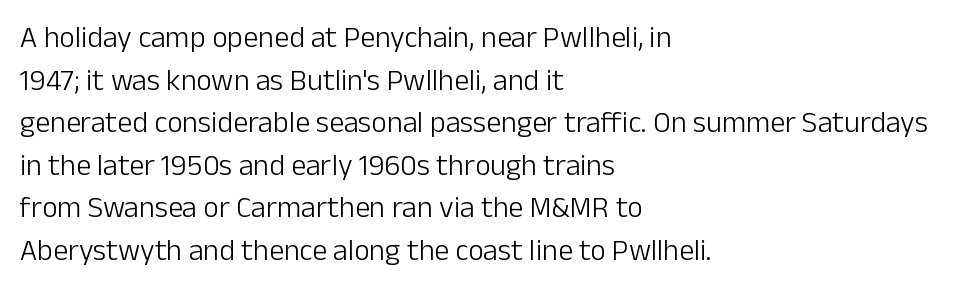
Unlike italic type, these characters show no tilt at all. Reading down the block, your eye returns to a fixed left position each line. The horizontal fit of the characters is conventional and even. Character widths vary here, with narrow letters taking less room than wide ones.
